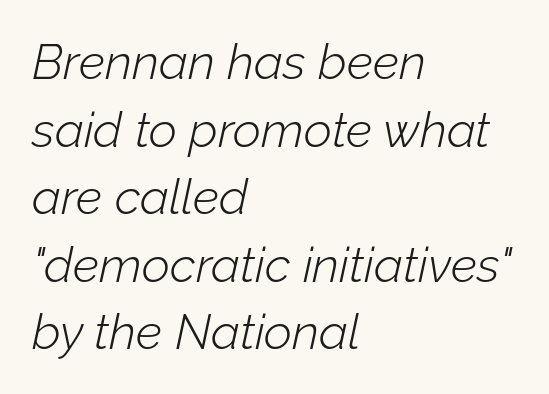
{"italic": "yes", "lean": "right", "slant_degrees": 12, "bold": "no", "weight": "light", "width": "normal", "stroke_contrast": "low", "x_height": "medium", "monospaced": "no", "underline": "no", "align": "left", "line_spacing": "normal", "line_spacing_ratio": 1.38, "letter_spacing": "normal", "letter_spacing_em": 0.0, "glyph_px": 49}
